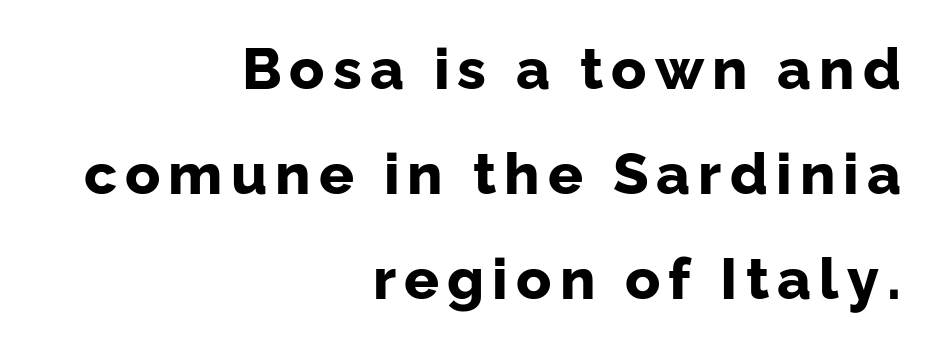
Q: Is the text bold? A: Yes.
Q: Is the text italic (slanted)? A: No, it is upright.
Q: Is the typeface a serif or a sans-serif typeface? A: Sans-serif.
Q: Is the text underlined? A: No.
Q: How is the paragraph aligned? A: Right-aligned.
Q: Width (condensed, normal, or wide)? A: Normal.
Q: Stroke contrast? A: Low.
Q: x-height? A: Medium.
Q: Monospaced? A: No.
